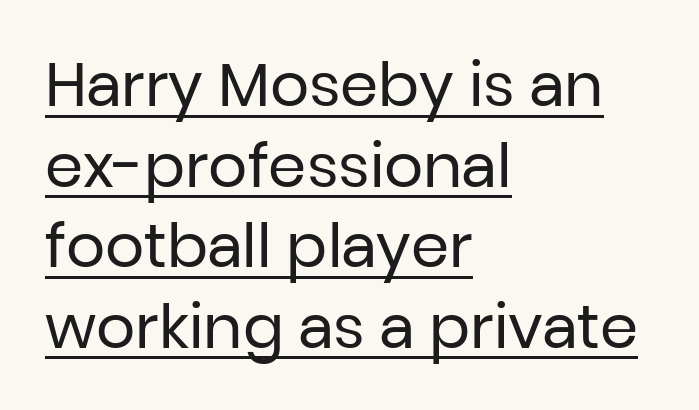
The image shows 61 px regular-weight sans-serif type, upright; set left-aligned, normal line spacing (1.32x), normal letter spacing, underlined; low stroke contrast and a medium x-height.
